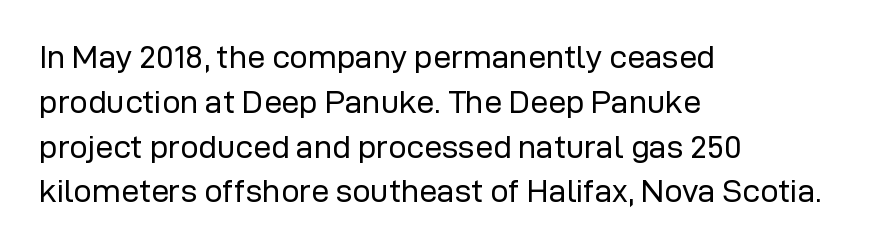
Do the characters align in a grid? No, the font is proportional. Leading matches the norm, producing a regular column. The ragged edge is on the right, which tells us the setting is flush left. Ink coverage per letter is moderate at most. Honestly, the letter spacing is just normal — you wouldn't notice it. Nope, no serifs anywhere on these letters.
